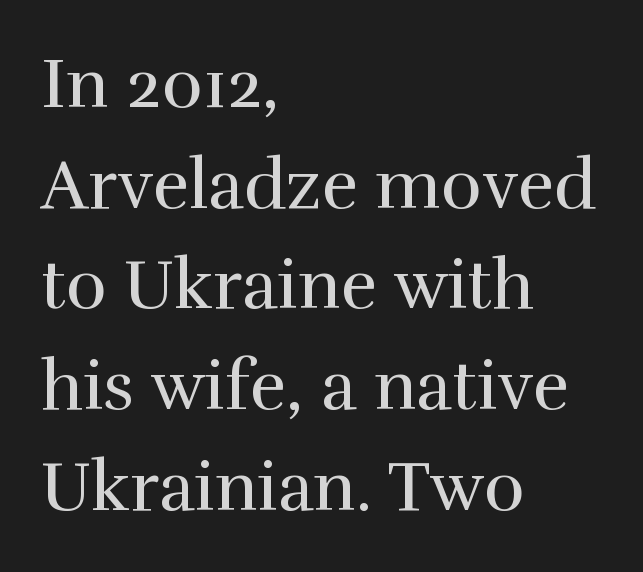
The image shows 69 px regular-weight serif type, upright; set left-aligned, normal line spacing (1.46x), normal letter spacing, not underlined; high stroke contrast and a medium x-height.
